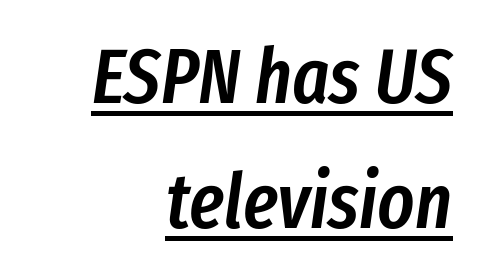
The image shows 78 px semibold, condensed type, italic (leaning right); set right-aligned, normal line spacing (1.6x), normal letter spacing, underlined; low stroke contrast and a medium x-height.
